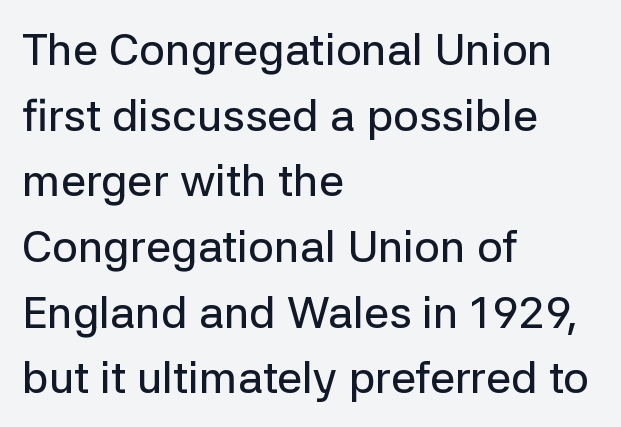
Letterform terminals end flat and unadorned throughout the passage. The face used here is rendered with its standard letterfit. It's the straight-up-and-down kind of type. Words float on clear page, feet unadorned. The paragraph has a hard left edge and a soft right edge.
